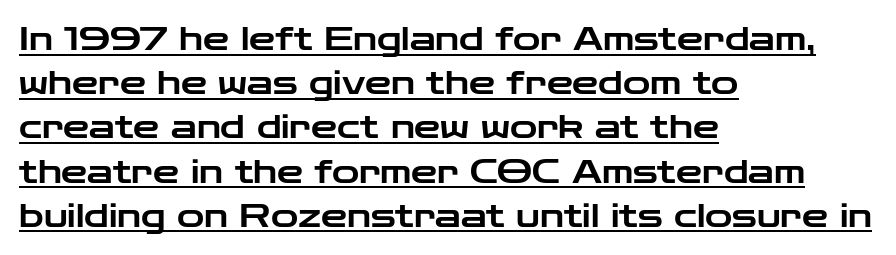
The image shows 33 px wide sans-serif type, upright; set left-aligned, normal line spacing (1.34x), normal letter spacing, underlined; low stroke contrast and a medium x-height.
